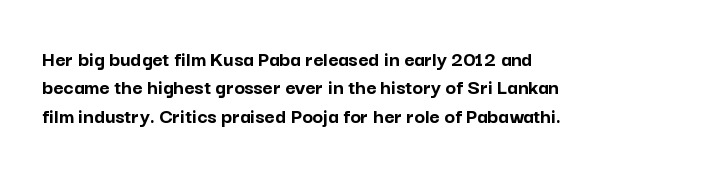
The image shows 22 px bold type, upright; set left-aligned, normal line spacing (1.29x), normal letter spacing, not underlined.
